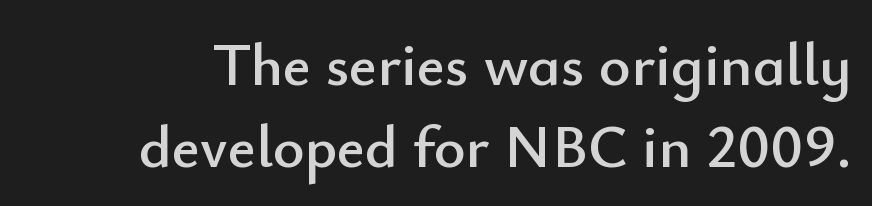
Q: Is the text italic (slanted)? A: No, it is upright.
Q: Is the typeface a serif or a sans-serif typeface? A: Sans-serif.
Q: Is the text underlined? A: No.
Q: Is the spacing between letters normal or unusually wide? A: Normal.
Q: Is the spacing between lines tight, normal or loose? A: Normal.
Q: Width (condensed, normal, or wide)? A: Normal.
Q: Stroke contrast? A: Low.
Q: x-height? A: Small.
Q: Monospaced? A: No.
